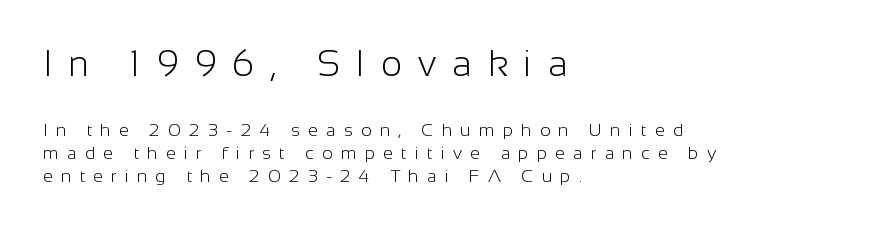
{"serif": "no", "italic": "no", "bold": "no", "weight": "light", "width": "normal", "stroke_contrast": "low", "x_height": "medium", "monospaced": "no", "underline": "no", "align": "left", "line_spacing": "normal", "line_spacing_ratio": 1.3, "letter_spacing": "wide", "letter_spacing_em": 0.45, "larger_block": "first", "size_ratio": 2.0, "glyph_px": 36}
